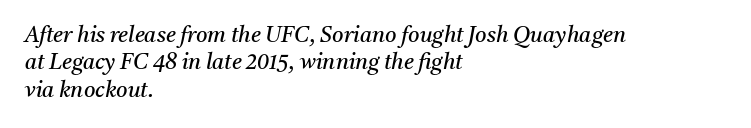
Q: Is the text bold? A: No.
Q: Is the text italic (slanted)? A: Yes, it leans right by about 11 degrees.
Q: Is the text underlined? A: No.
Q: How is the paragraph aligned? A: Left-aligned.
Q: Is the spacing between letters normal or unusually wide? A: Normal.
Q: Is the spacing between lines tight, normal or loose? A: Normal.
